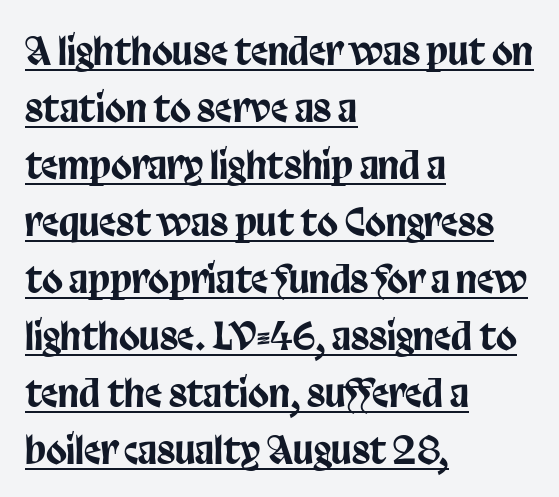
{"serif": "no", "italic": "no", "width": "condensed", "stroke_contrast": "low", "x_height": "large", "monospaced": "no", "underline": "yes", "align": "left", "line_spacing": "normal", "line_spacing_ratio": 1.5, "letter_spacing": "normal", "letter_spacing_em": 0.0, "glyph_px": 38}
